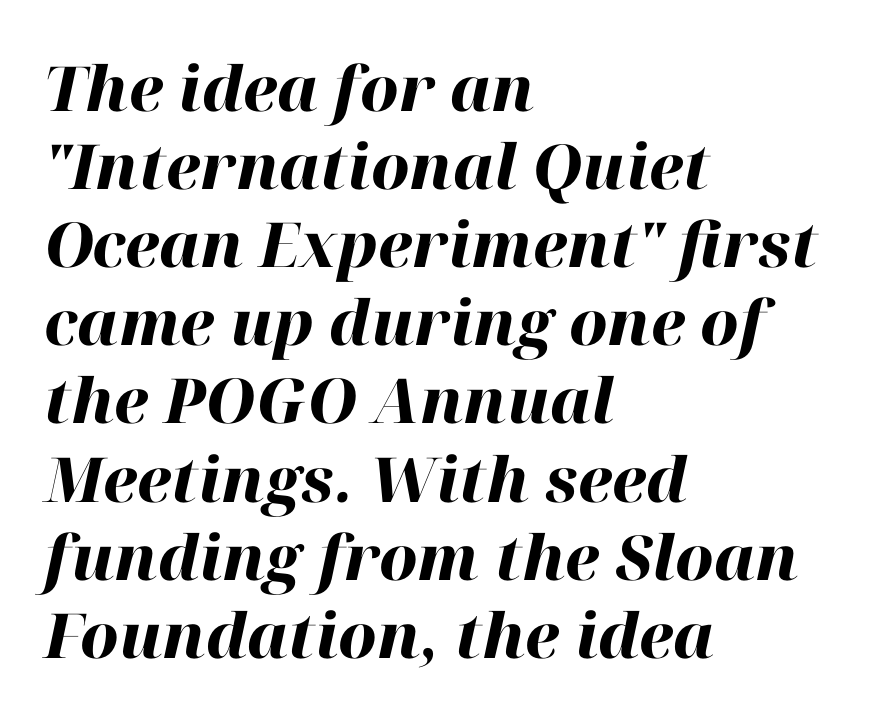
The image shows 62 px heavy type, italic (leaning right); set left-aligned, normal line spacing (1.26x), normal letter spacing, not underlined; high stroke contrast and a medium x-height.
